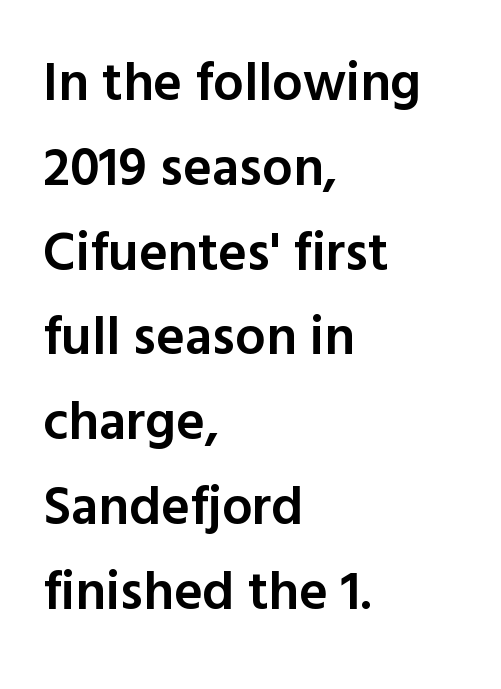
Any mark beneath the type? The region is blank. Horizontal alignment here is leftward, the default for most running prose. Firm but not heavy-handed strokes: this text is semibold. The face used here is a sans, in the tradition of grotesques and geometrics.
